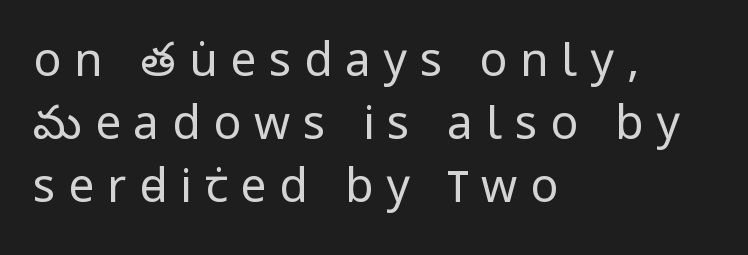
{"serif": "no", "italic": "no", "bold": "no", "weight": "regular", "width": "condensed", "stroke_contrast": "low", "x_height": "large", "monospaced": "no", "underline": "no", "align": "left", "line_spacing": "normal", "line_spacing_ratio": 1.37, "letter_spacing": "wide", "letter_spacing_em": 0.28, "glyph_px": 46}
